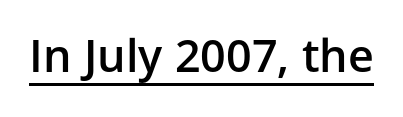
Standard letterfit; no display-style spreading of the glyphs. The rendering uses natural spacing where letterforms have individual widths. A typographer would call this underscored text. In terms of weight, the rendering is demibold, just under bold. Posture: upright roman. The face used here is a sans, in the tradition of grotesques and geometrics.
